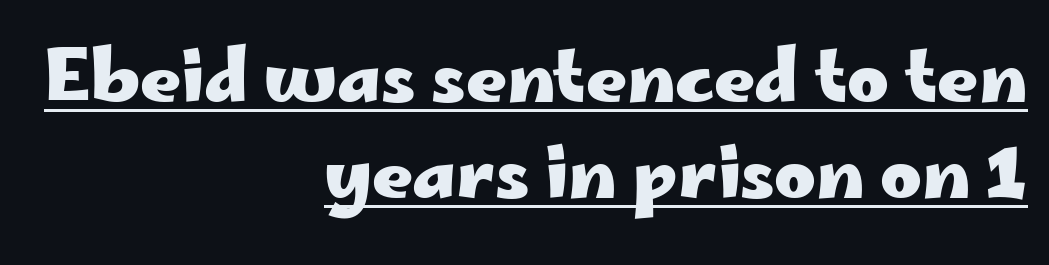
Typographically, this falls in the sans-serif category. What weight is shown? A full bold with thick strokes. The type is set solid horizontally, with unmodified tracking. The letters stand upright; this is a roman face. Varying glyph widths throughout — classic text-font behaviour. Notice how descenders clear the ascenders below comfortably — that's standard leading.
